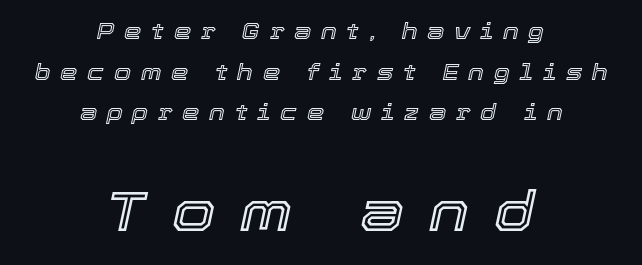
Look at the glyph heights: the lower group is clearly the bigger setting. Observe the lean: these are italic letterforms. You could not count columns in this text — the font is proportionally spaced. The setting favours the middle, as headings and verse often do. Each word looks stretched out because of the extra space between its letters. Beneath every word, the page is bare.
